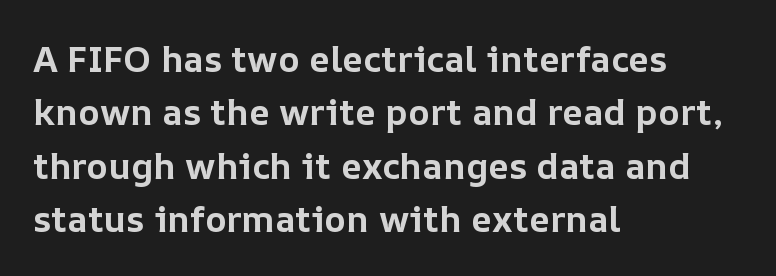
Q: Is the text bold? A: Yes.
Q: Is the text italic (slanted)? A: No, it is upright.
Q: Is the text underlined? A: No.
Q: How is the paragraph aligned? A: Left-aligned.
Q: Is the spacing between letters normal or unusually wide? A: Normal.
Q: Is the spacing between lines tight, normal or loose? A: Normal.
Q: Width (condensed, normal, or wide)? A: Normal.
Q: Stroke contrast? A: Low.
Q: x-height? A: Medium.
Q: Monospaced? A: No.
